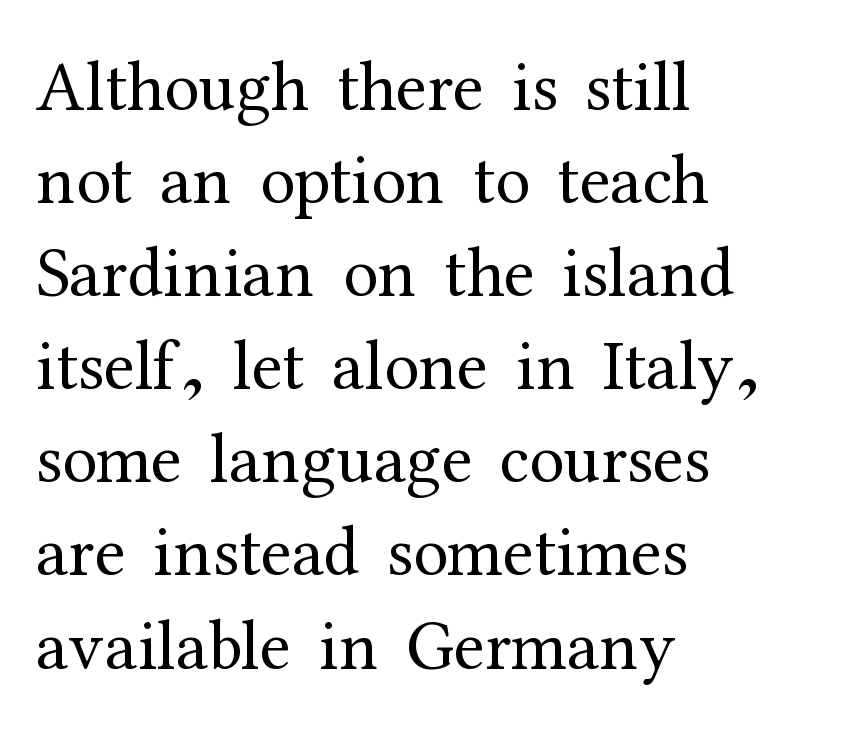
The image shows 70 px regular-weight serif type, upright; set left-aligned, normal line spacing (1.33x), normal letter spacing, not underlined; medium stroke contrast and a medium x-height.
